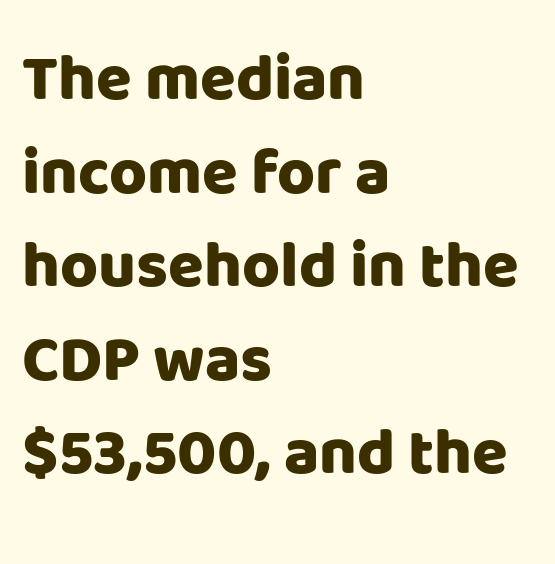
{"serif": "no", "italic": "no", "bold": "yes", "weight": "heavy", "width": "normal", "stroke_contrast": "low", "x_height": "large", "monospaced": "no", "underline": "no", "align": "left", "line_spacing": "normal", "line_spacing_ratio": 1.44, "letter_spacing": "normal", "letter_spacing_em": 0.0, "glyph_px": 65}
